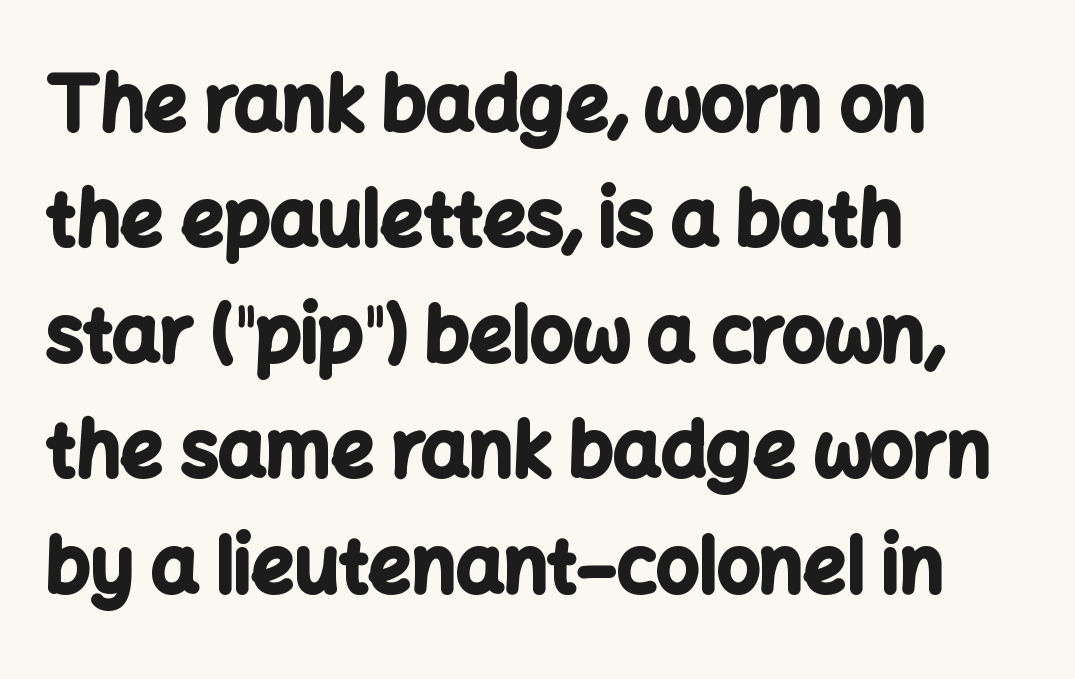
The image shows 75 px bold sans-serif type, upright; set left-aligned, normal line spacing (1.54x), normal letter spacing, not underlined; low stroke contrast and a medium x-height.
